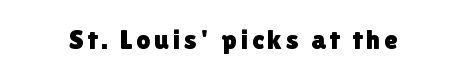
Is this a fixed-width face? No — the glyphs have proportional, varying widths. Serifs: no, the terminals of the letterforms are clean. Unmarked baselines from the first word to the last. No italicization has been applied; the sample stays upright.
